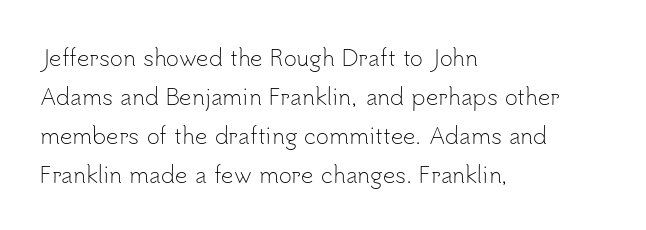
Q: Is the text bold? A: No.
Q: Is the text italic (slanted)? A: No, it is upright.
Q: Is the text underlined? A: No.
Q: How is the paragraph aligned? A: Left-aligned.
Q: Is the spacing between letters normal or unusually wide? A: Normal.
